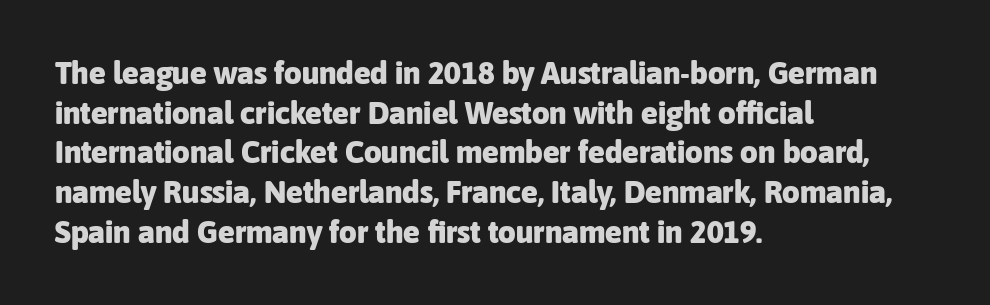
The image shows 31 px heavy sans-serif type, upright; set left-aligned, normal line spacing (1.28x), normal letter spacing, not underlined; low stroke contrast and a medium x-height.
